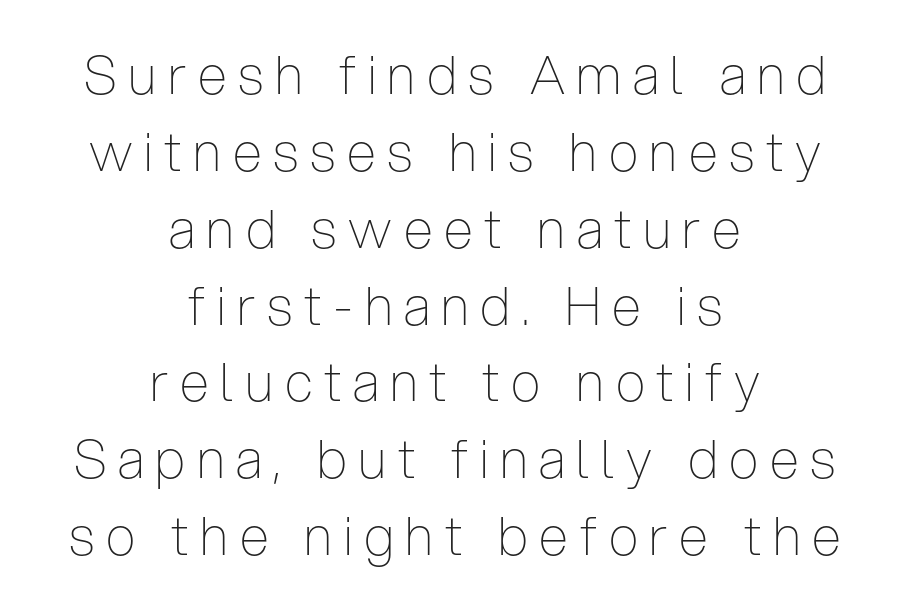
{"serif": "no", "italic": "no", "bold": "no", "weight": "thin", "width": "condensed", "stroke_contrast": "low", "x_height": "medium", "monospaced": "no", "underline": "no", "align": "center", "line_spacing": "normal", "line_spacing_ratio": 1.45, "letter_spacing": "wide", "letter_spacing_em": 0.22, "glyph_px": 53}
